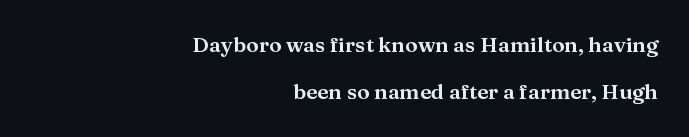
{"italic": "no", "underline": "no", "align": "right", "line_spacing": "loose", "line_spacing_ratio": 2.25, "letter_spacing": "normal", "letter_spacing_em": 0.0, "glyph_px": 21}
